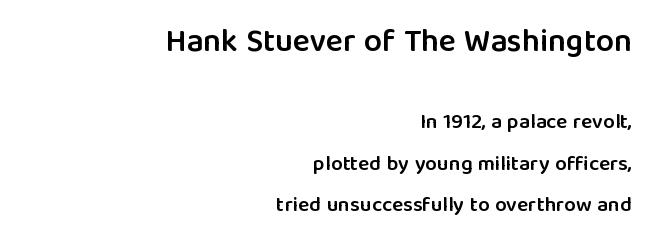
Q: Is the text bold? A: Semi-bold.
Q: Is the text italic (slanted)? A: No, it is upright.
Q: Is the typeface a serif or a sans-serif typeface? A: Sans-serif.
Q: Is the text underlined? A: No.
Q: How is the paragraph aligned? A: Right-aligned.
Q: Is the spacing between letters normal or unusually wide? A: Normal.
Q: Is the spacing between lines tight, normal or loose? A: Loose.
Q: Which block of text is set in a larger size, the first (top) or the second (bottom)? A: The first (top) one.
Q: Width (condensed, normal, or wide)? A: Normal.
Q: Stroke contrast? A: Low.
Q: x-height? A: Medium.
Q: Monospaced? A: No.
